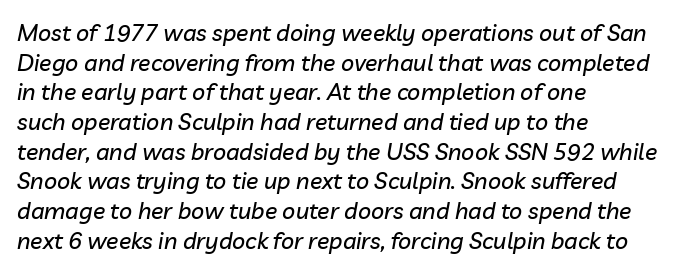
Nobody touched the tracking dial on this one. The passage shown is not underscored anywhere. If you drew a ruler down the left edge, every line would touch it. The font's italic variant was chosen for this text. The rows are spaced the way most documents space them.
